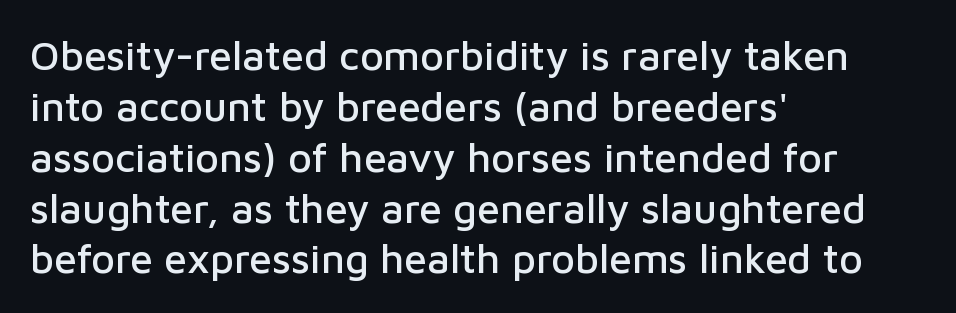
{"serif": "no", "italic": "no", "width": "normal", "stroke_contrast": "low", "x_height": "medium", "monospaced": "no", "underline": "no", "align": "left", "line_spacing_ratio": 1.24, "letter_spacing": "normal", "letter_spacing_em": 0.0, "glyph_px": 41}
